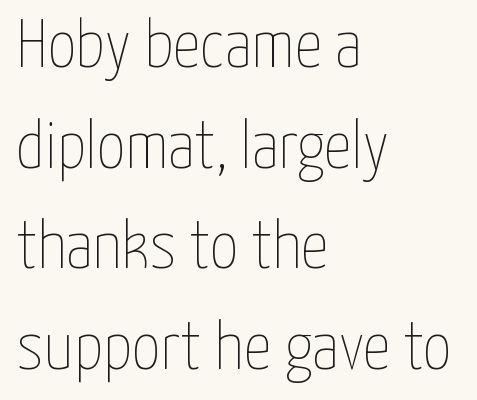
The image shows 69 px thin, condensed type, upright; set left-aligned, normal line spacing (1.46x), normal letter spacing, not underlined; low stroke contrast and a medium x-height.
